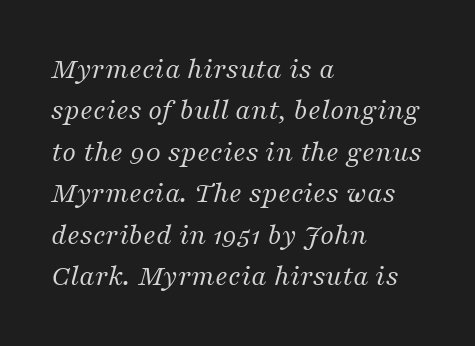
Q: Is the text bold? A: No.
Q: Is the text italic (slanted)? A: Yes, it leans right by about 16 degrees.
Q: Is the typeface a serif or a sans-serif typeface? A: Serif.
Q: Is the text underlined? A: No.
Q: How is the paragraph aligned? A: Left-aligned.
Q: Is the spacing between letters normal or unusually wide? A: Normal.
Q: Is the spacing between lines tight, normal or loose? A: Normal.
Q: Width (condensed, normal, or wide)? A: Normal.
Q: Stroke contrast? A: Medium.
Q: x-height? A: Medium.
Q: Monospaced? A: No.
